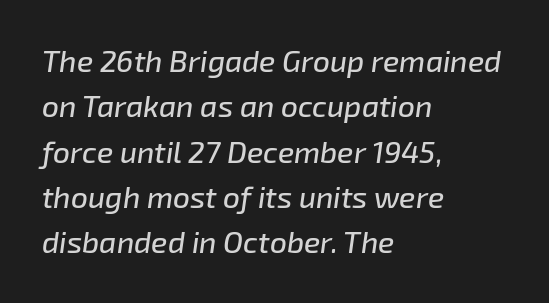
{"italic": "yes", "lean": "right", "slant_degrees": 8, "width": "normal", "stroke_contrast": "low", "x_height": "medium", "monospaced": "no", "underline": "no", "align": "left", "line_spacing": "normal", "line_spacing_ratio": 1.51, "letter_spacing": "normal", "letter_spacing_em": 0.0, "glyph_px": 30}
